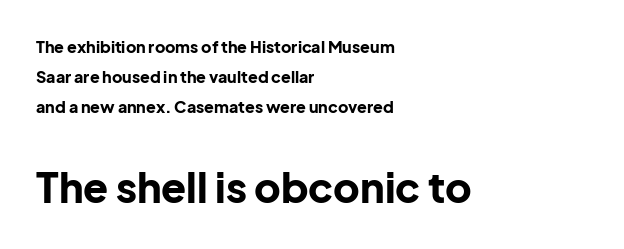
The image shows 41 px bold sans-serif type, upright; set left-aligned, line spacing 1.89x, normal letter spacing, not underlined; the second (bottom) block is 2.56x larger; low stroke contrast and a medium x-height.
